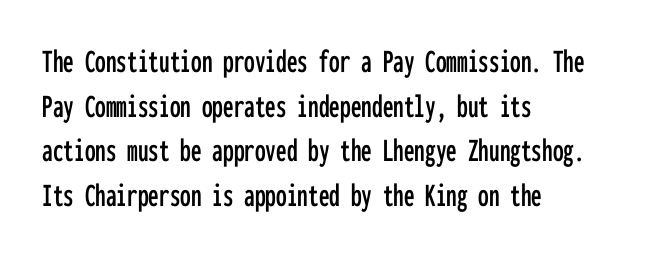
{"serif": "no", "italic": "no", "width": "condensed", "stroke_contrast": "low", "x_height": "medium", "monospaced": "yes", "underline": "no", "align": "left", "line_spacing": "normal", "line_spacing_ratio": 1.31, "letter_spacing": "normal", "letter_spacing_em": 0.0, "glyph_px": 34}
